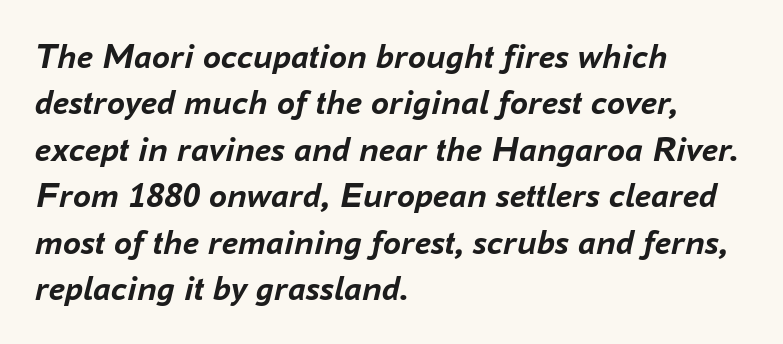
Q: Is the text bold? A: Yes.
Q: Is the text italic (slanted)? A: Yes, it leans right by about 16 degrees.
Q: Is the text underlined? A: No.
Q: How is the paragraph aligned? A: Left-aligned.
Q: Is the spacing between letters normal or unusually wide? A: Normal.
Q: Is the spacing between lines tight, normal or loose? A: Normal.
Q: Width (condensed, normal, or wide)? A: Normal.
Q: Stroke contrast? A: Low.
Q: x-height? A: Medium.
Q: Monospaced? A: No.
